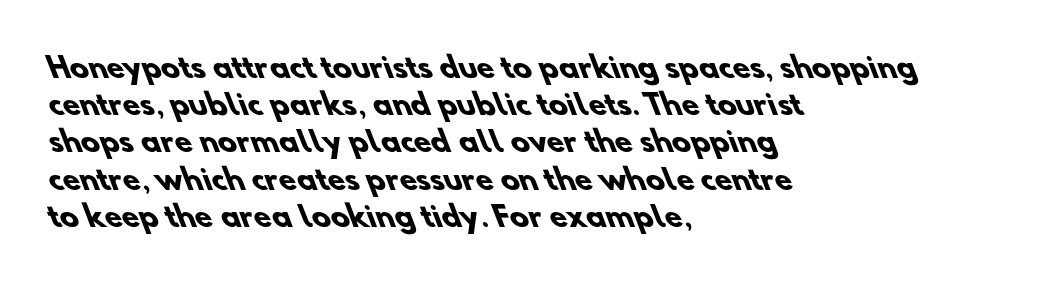
Q: Is the text bold? A: Yes.
Q: Is the typeface a serif or a sans-serif typeface? A: Sans-serif.
Q: Is the text underlined? A: No.
Q: How is the paragraph aligned? A: Left-aligned.
Q: Is the spacing between letters normal or unusually wide? A: Normal.
Q: Is the spacing between lines tight, normal or loose? A: Normal.
Q: Width (condensed, normal, or wide)? A: Normal.
Q: Stroke contrast? A: Low.
Q: x-height? A: Small.
Q: Monospaced? A: No.
